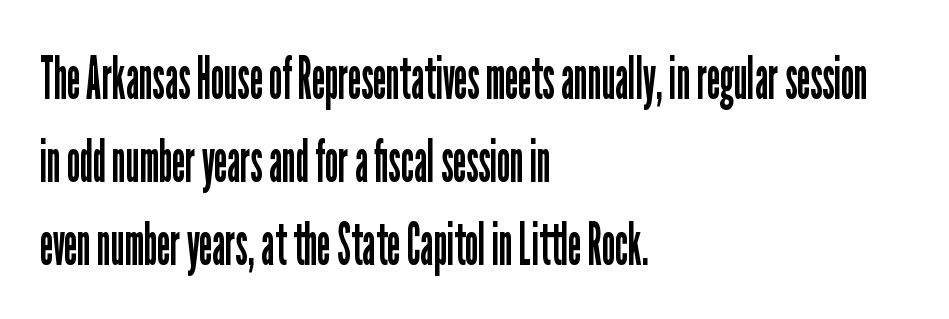
The image shows 60 px regular-weight, condensed sans-serif type, upright; set left-aligned, normal line spacing (1.38x), normal letter spacing, not underlined; low stroke contrast and a medium x-height.
